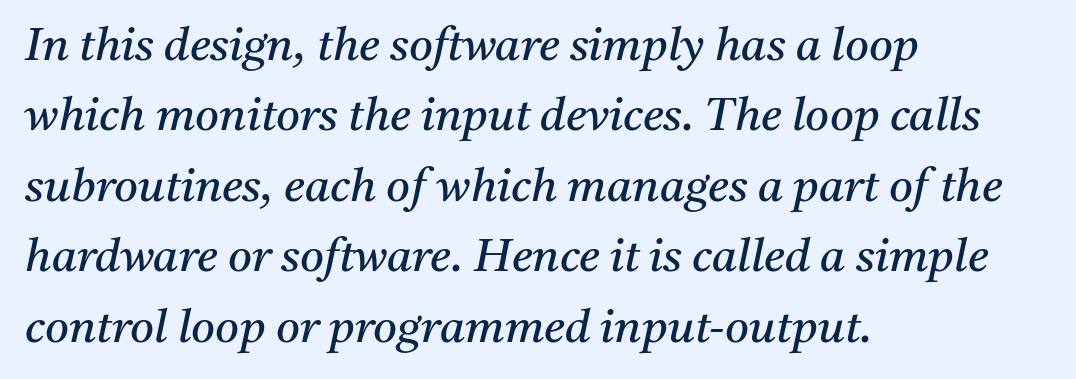
Q: Is the text bold? A: No.
Q: Is the text italic (slanted)? A: Yes, it leans right by about 11 degrees.
Q: Is the typeface a serif or a sans-serif typeface? A: Serif.
Q: Is the text underlined? A: No.
Q: How is the paragraph aligned? A: Left-aligned.
Q: Is the spacing between letters normal or unusually wide? A: Normal.
Q: Is the spacing between lines tight, normal or loose? A: Normal.
Q: Width (condensed, normal, or wide)? A: Normal.
Q: Stroke contrast? A: Medium.
Q: x-height? A: Medium.
Q: Monospaced? A: No.
